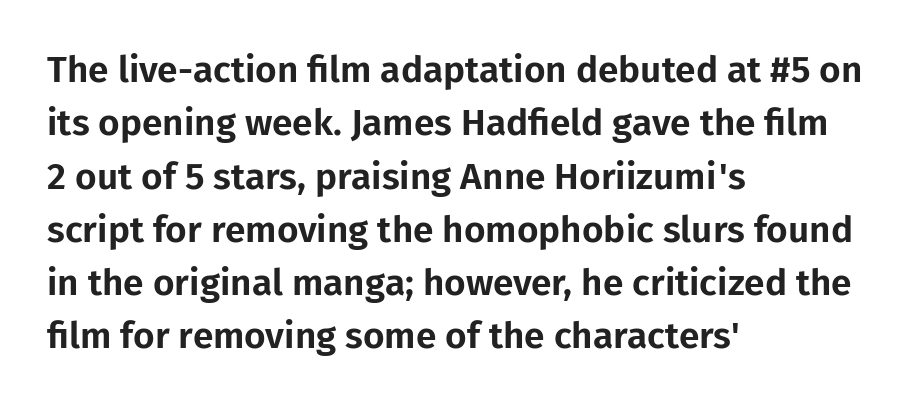
How are the letters spaced? Ordinarily, with no added tracking. The typesetter chose a ragged-right arrangement here. The area under the type is left untouched. This sample uses a sans-serif face. Varying glyph widths throughout — classic text-font behaviour.
